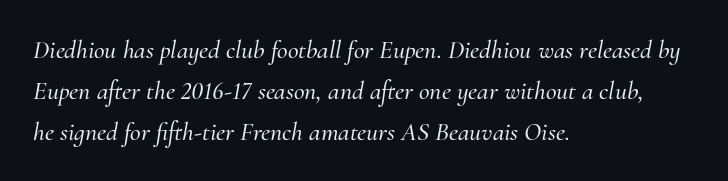
The paragraph has a hard left edge and a soft right edge. Vertical spacing — default. The glyphs look as if they've been sheared to an angle. Short note: letters normally spaced.
